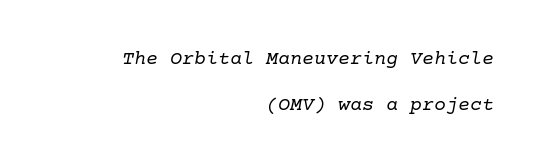
The glyphs look as if they've been sheared to an angle. The setting favours the right margin, as signatures and pull-quotes sometimes do. Nobody touched the tracking dial on this one. No word sits above an underline. The weight would be labelled regular, book, light, or lighter still. Regarding leading, the lines here are spaced well apart.
